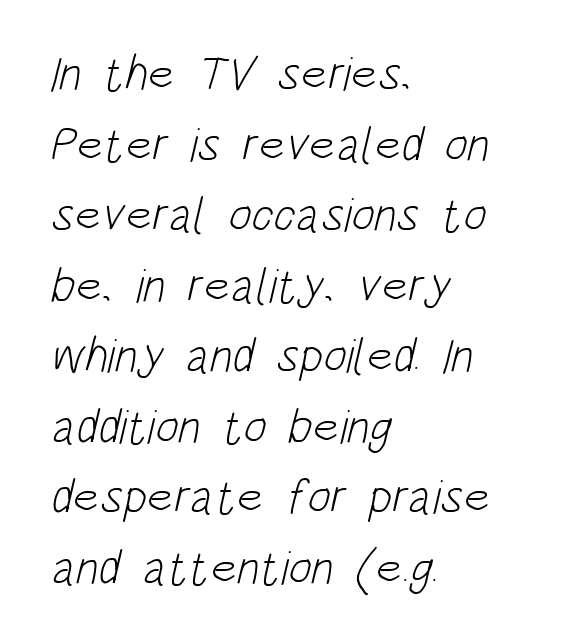
Nothing sits at the stroke ends, so this counts as sans-serif. The passage shown is typed in a proportional face where columns would drift. Tracking here is standard; glyphs follow each other at the usual distance. The typesetting does not lean heavy: it is not bold. Every row of glyphs begins at an identical x-position on the left. Is there much room between lines? A standard amount, neither cramped nor airy.
